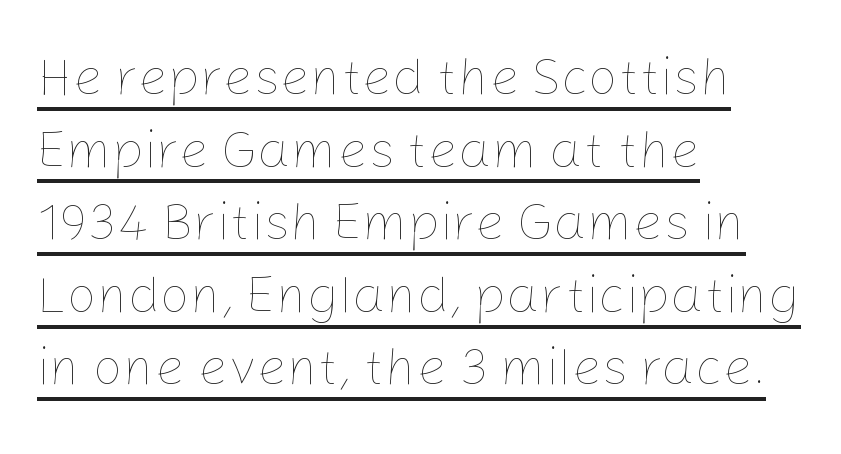
Q: Is the text bold? A: No.
Q: Is the text italic (slanted)? A: No, it is upright.
Q: Is the text underlined? A: Yes.
Q: How is the paragraph aligned? A: Left-aligned.
Q: Is the spacing between letters normal or unusually wide? A: Normal.
Q: Is the spacing between lines tight, normal or loose? A: Normal.
Q: Width (condensed, normal, or wide)? A: Normal.
Q: Stroke contrast? A: Low.
Q: x-height? A: Medium.
Q: Monospaced? A: No.
